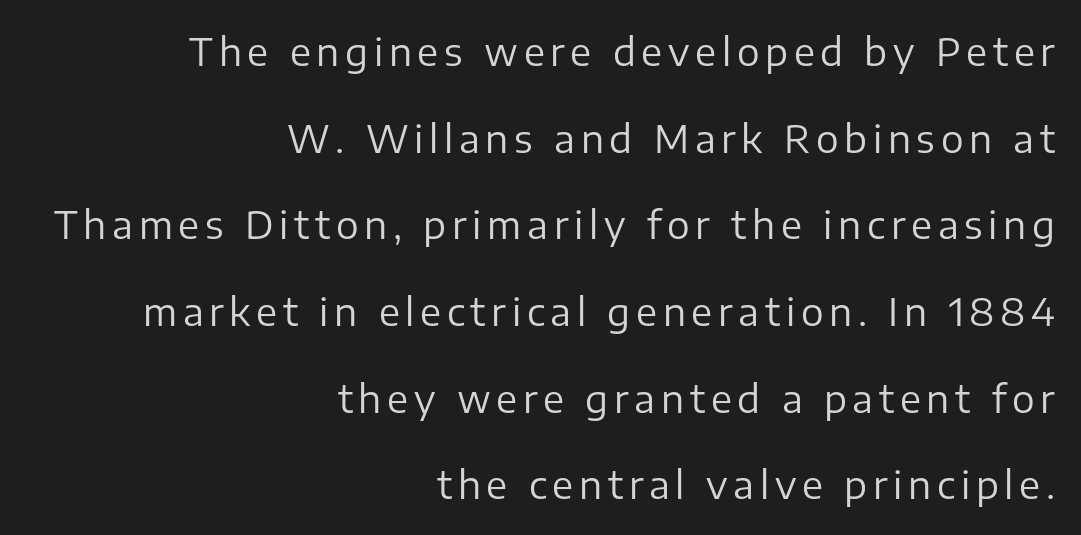
Q: Is the text bold? A: No.
Q: Is the text italic (slanted)? A: No, it is upright.
Q: Is the typeface a serif or a sans-serif typeface? A: Sans-serif.
Q: Is the text underlined? A: No.
Q: How is the paragraph aligned? A: Right-aligned.
Q: Is the spacing between lines tight, normal or loose? A: Loose.
Q: Width (condensed, normal, or wide)? A: Normal.
Q: Stroke contrast? A: Low.
Q: x-height? A: Medium.
Q: Monospaced? A: No.
